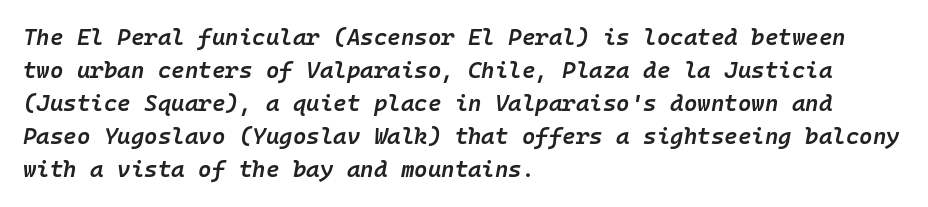
Slightly chunky letters — semibold, I'd say, not full bold. When letters slant like this, we call the style italic. This rendering uses left alignment, leaving the right contour irregular. The string is rendered with underlining switched off. A typesetter would call this leading conventional body-copy spacing. Tracking value appears to be zero — textbook default spacing.
